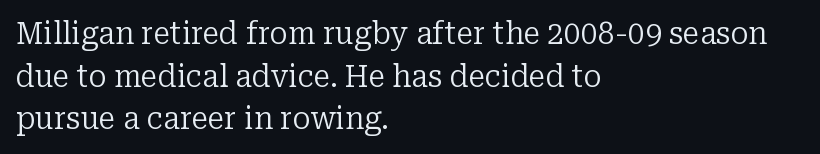
Q: Is the text bold? A: No.
Q: Is the text italic (slanted)? A: No, it is upright.
Q: Is the typeface a serif or a sans-serif typeface? A: Serif.
Q: Is the text underlined? A: No.
Q: How is the paragraph aligned? A: Left-aligned.
Q: Is the spacing between letters normal or unusually wide? A: Normal.
Q: Is the spacing between lines tight, normal or loose? A: Normal.
Q: Width (condensed, normal, or wide)? A: Normal.
Q: Stroke contrast? A: Low.
Q: x-height? A: Medium.
Q: Monospaced? A: No.
